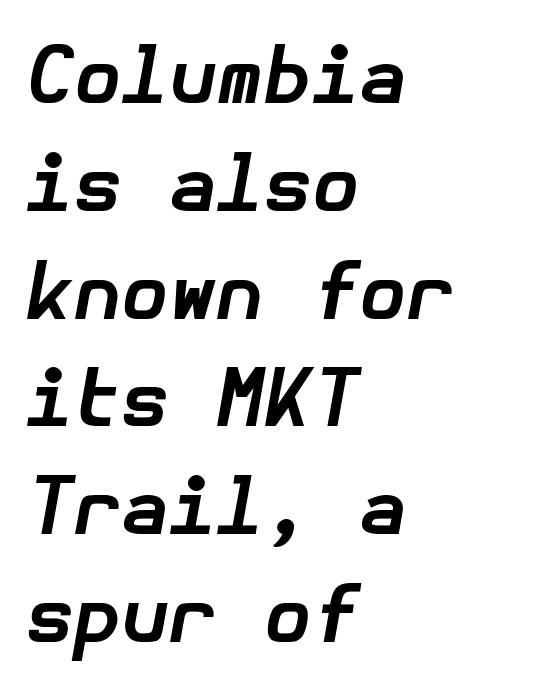
{"italic": "yes", "lean": "right", "slant_degrees": 10, "bold": "yes", "weight": "bold", "width": "normal", "stroke_contrast": "low", "x_height": "medium", "underline": "no", "align": "left", "line_spacing": "normal", "line_spacing_ratio": 1.4, "letter_spacing": "normal", "letter_spacing_em": 0.0, "glyph_px": 77}
